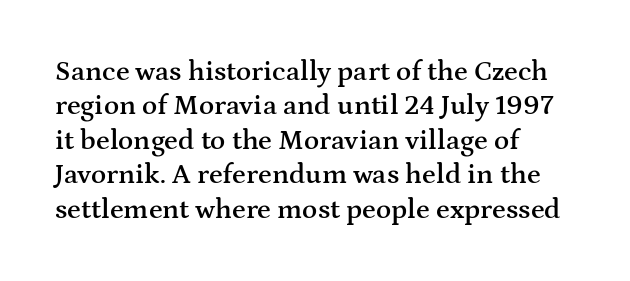
Q: Is the text bold? A: Semi-bold.
Q: Is the text italic (slanted)? A: No, it is upright.
Q: Is the typeface a serif or a sans-serif typeface? A: Serif.
Q: Is the text underlined? A: No.
Q: How is the paragraph aligned? A: Left-aligned.
Q: Is the spacing between letters normal or unusually wide? A: Normal.
Q: Width (condensed, normal, or wide)? A: Wide.
Q: Stroke contrast? A: Medium.
Q: x-height? A: Medium.
Q: Monospaced? A: No.
